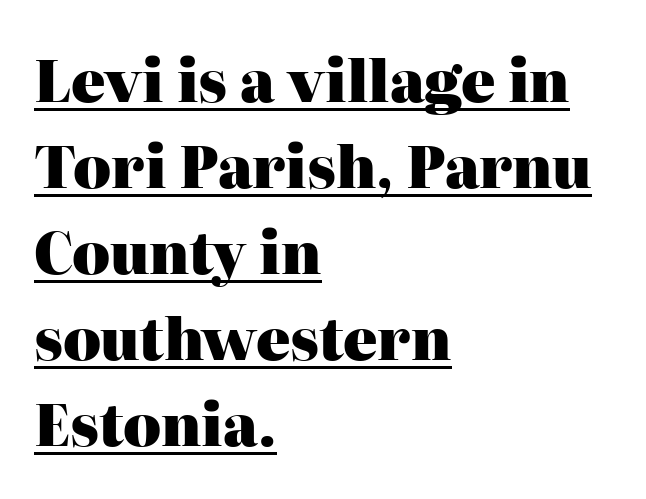
Q: Is the text bold? A: Yes.
Q: Is the text italic (slanted)? A: No, it is upright.
Q: Is the typeface a serif or a sans-serif typeface? A: Serif.
Q: Is the text underlined? A: Yes.
Q: How is the paragraph aligned? A: Left-aligned.
Q: Is the spacing between letters normal or unusually wide? A: Normal.
Q: Is the spacing between lines tight, normal or loose? A: Normal.
Q: Width (condensed, normal, or wide)? A: Normal.
Q: Stroke contrast? A: High.
Q: x-height? A: Medium.
Q: Monospaced? A: No.
